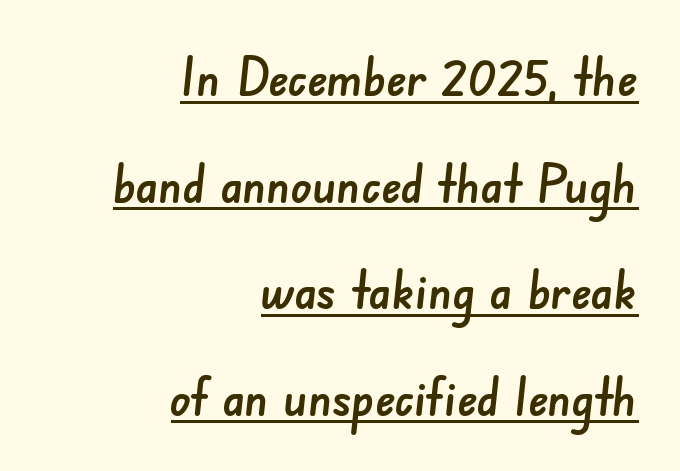
Q: Is the typeface a serif or a sans-serif typeface? A: Sans-serif.
Q: Is the text underlined? A: Yes.
Q: How is the paragraph aligned? A: Right-aligned.
Q: Is the spacing between letters normal or unusually wide? A: Normal.
Q: Is the spacing between lines tight, normal or loose? A: Loose.
Q: Width (condensed, normal, or wide)? A: Normal.
Q: Stroke contrast? A: Low.
Q: x-height? A: Small.
Q: Monospaced? A: No.
